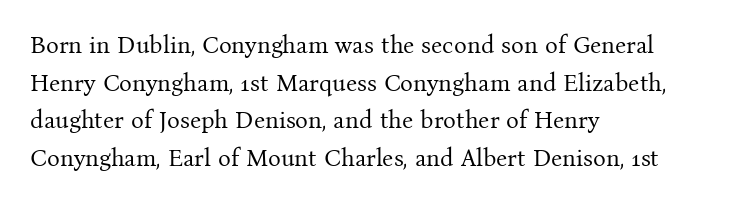
The setting favours the left margin, as ordinary paragraphs usually do. The face looks like a standard text weight, possibly lighter. Each row of text sits above clean, open space. Posture: straight, roman, zero tilt.
